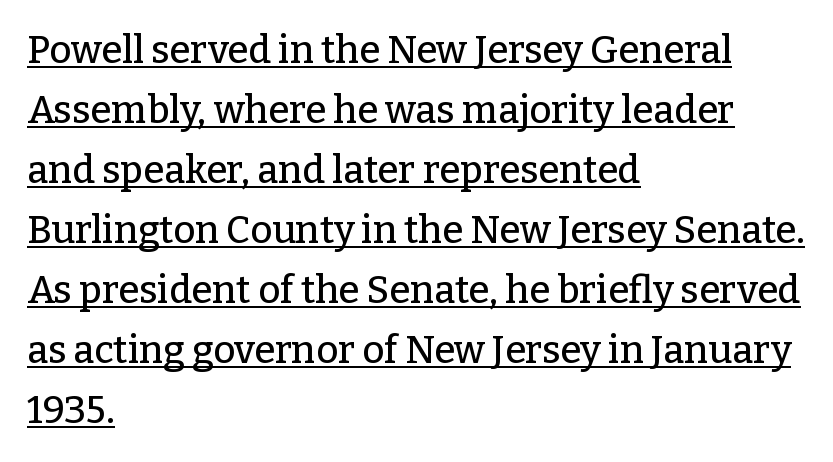
The setting favours the left margin, as ordinary paragraphs usually do. Students, observe the line beneath the letters — that is underlining. The rendering uses a moderate line-height, typical for paragraphs. What kind of face is this? One with serifs.
